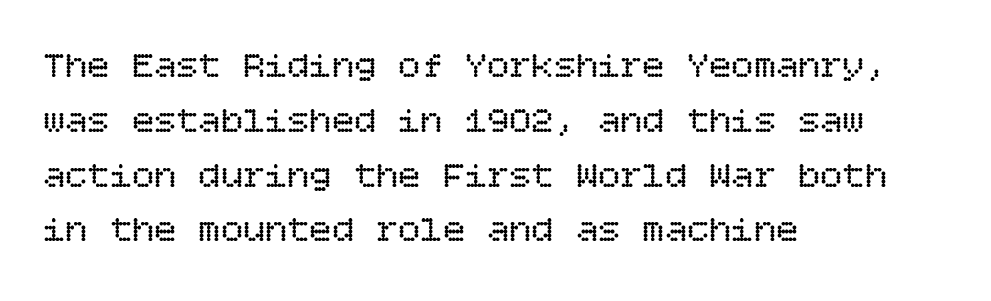
Each line starts at the same left margin while the right side varies. Style check: upright. Is the type heavy? It reads as light-to-regular instead. The words here are not underlined. Whoever set this chose a conventional vertical rhythm. The face used here is rendered with its standard letterfit.
